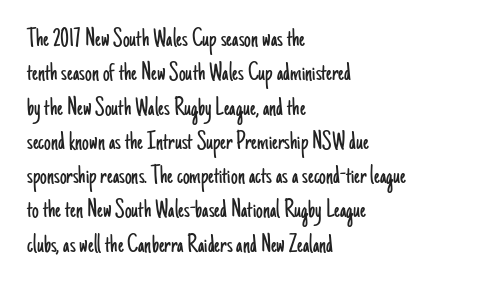
The letterforms sit at book weight or below. Honestly, the letter spacing is just normal — you wouldn't notice it. The type sits square on the baseline with zero lean. Unmarked baselines from the first word to the last. The text block is weighted toward the left margin, trailing off unevenly rightward. The designer left line spacing at the default.
